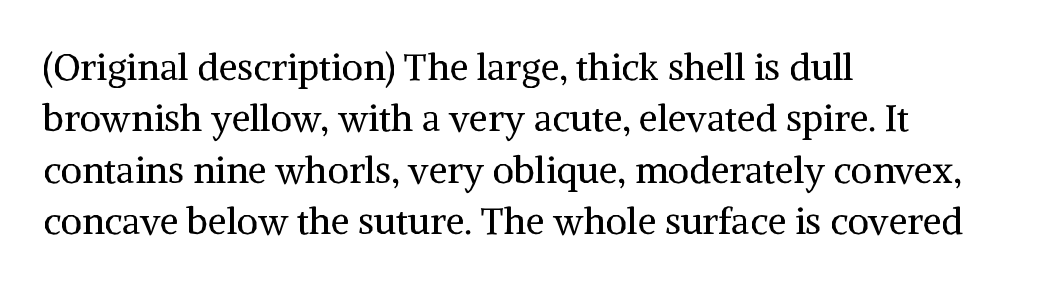
{"serif": "yes", "italic": "no", "bold": "no", "weight": "regular", "width": "normal", "stroke_contrast": "medium", "x_height": "medium", "monospaced": "no", "underline": "no", "align": "left", "line_spacing": "normal", "line_spacing_ratio": 1.39, "letter_spacing": "normal", "letter_spacing_em": 0.0, "glyph_px": 37}
